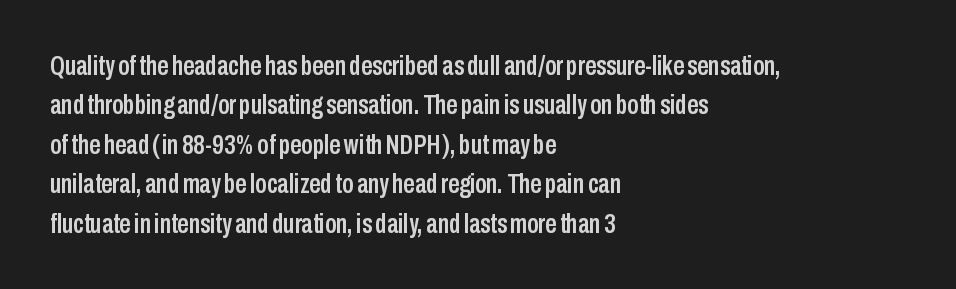
{"serif": "no", "italic": "no", "width": "condensed", "stroke_contrast": "low", "x_height": "medium", "monospaced": "no", "underline": "no", "align": "left", "line_spacing": "normal", "line_spacing_ratio": 1.41, "letter_spacing": "normal", "letter_spacing_em": 0.0, "glyph_px": 28}
